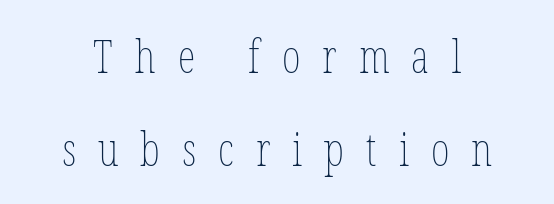
This block would shrink considerably if given ordinary leading; it's expanded now. This is roman type, the default non-slanted kind. Characters follow at a spacing far wider than the type designer built in. Letters have the restrained weight of plain body copy at most.
